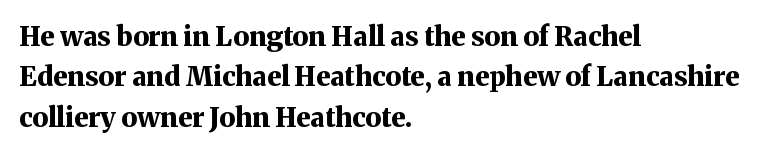
The image shows 27 px bold type, upright; set left-aligned, normal line spacing (1.5x), normal letter spacing, not underlined.
